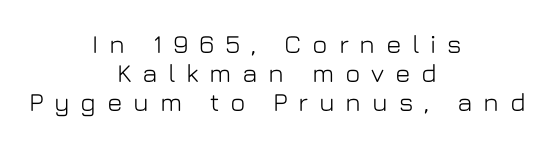
The image shows 26 px text type, upright; set centered, tight line spacing (1.12x), unusually wide letter spacing (+0.41 em), not underlined.
